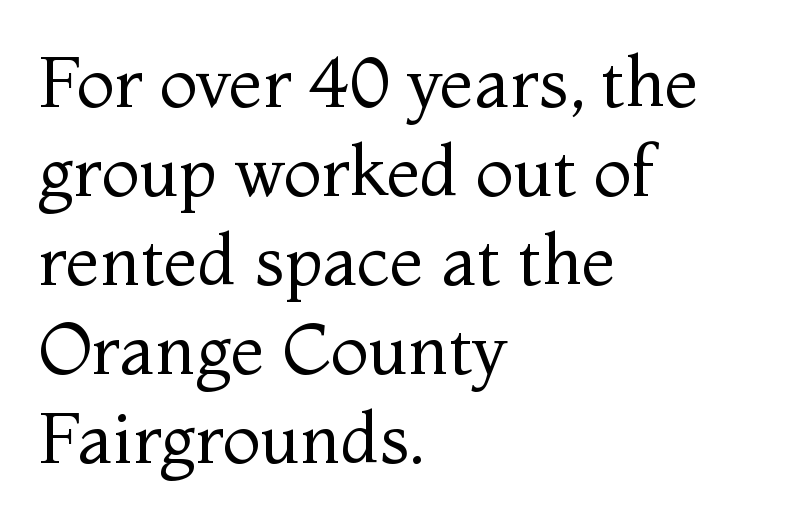
{"serif": "yes", "italic": "no", "bold": "no", "weight": "regular", "width": "normal", "stroke_contrast": "medium", "x_height": "medium", "monospaced": "no", "underline": "no", "align": "left", "line_spacing": "normal", "line_spacing_ratio": 1.27, "letter_spacing": "normal", "letter_spacing_em": 0.0, "glyph_px": 70}
